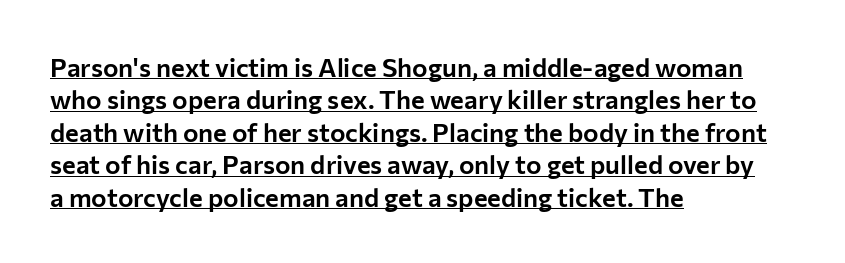
Has an underline been added? It has. Tracking value appears to be zero — textbook default spacing. Quick note: interline space is typical. The lines in this sample share a left origin and differ only in where they stop.
